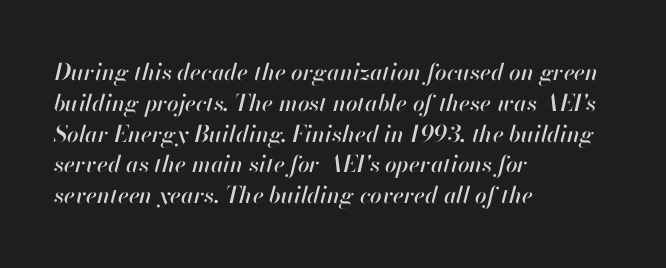
Q: Is the text italic (slanted)? A: Yes, it leans right by about 13 degrees.
Q: Is the text underlined? A: No.
Q: How is the paragraph aligned? A: Left-aligned.
Q: Is the spacing between letters normal or unusually wide? A: Normal.
Q: Is the spacing between lines tight, normal or loose? A: Normal.
